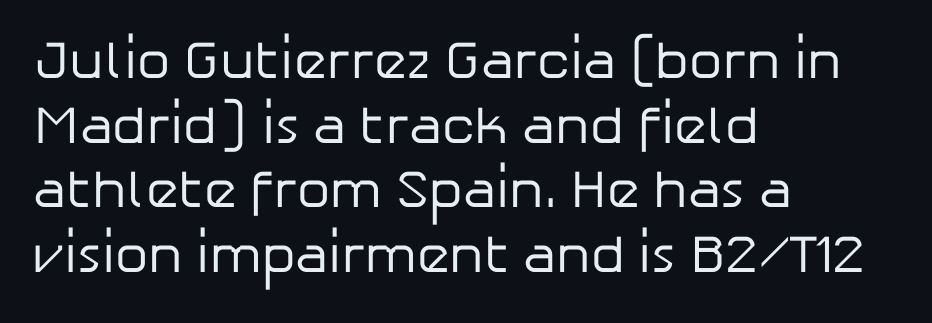
Ordinary non-slanted type is in use. The text was rendered using a sans face with plain stroke endings. The words here are not underlined. Caption: standard tracking, unaltered.
